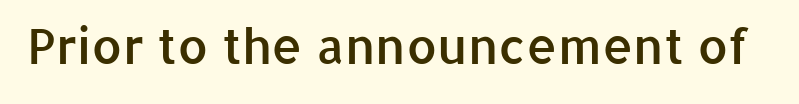
Q: Is the text bold? A: Semi-bold.
Q: Is the text italic (slanted)? A: No, it is upright.
Q: Is the typeface a serif or a sans-serif typeface? A: Sans-serif.
Q: Is the text underlined? A: No.
Q: Is the spacing between letters normal or unusually wide? A: Normal.
Q: Width (condensed, normal, or wide)? A: Normal.
Q: Stroke contrast? A: Low.
Q: x-height? A: Medium.
Q: Monospaced? A: No.
